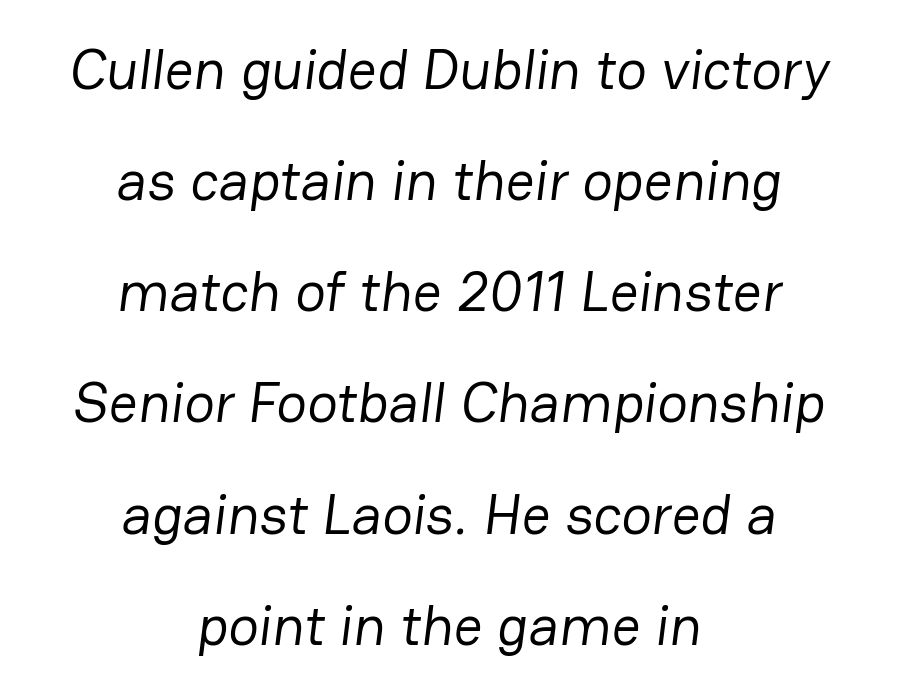
{"serif": "no", "bold": "no", "weight": "regular", "width": "normal", "stroke_contrast": "low", "x_height": "medium", "monospaced": "no", "underline": "no", "align": "center", "line_spacing": "loose", "line_spacing_ratio": 1.95, "letter_spacing": "normal", "letter_spacing_em": 0.0, "glyph_px": 57}
